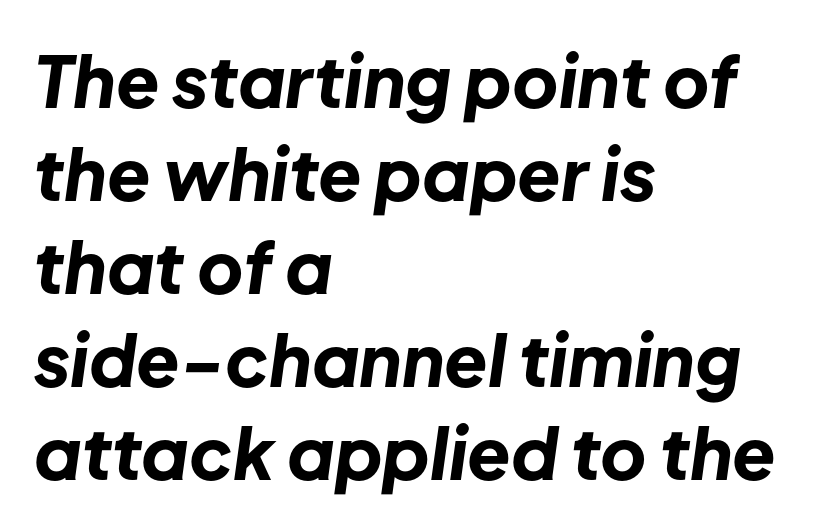
There's an unmistakable incline to the writing here. Looks like regular typesetting: each glyph gets only the width it needs. Reading down the block, your eye returns to a fixed left position each line. Compared with typical body copy, the letter spacing here is the same.
